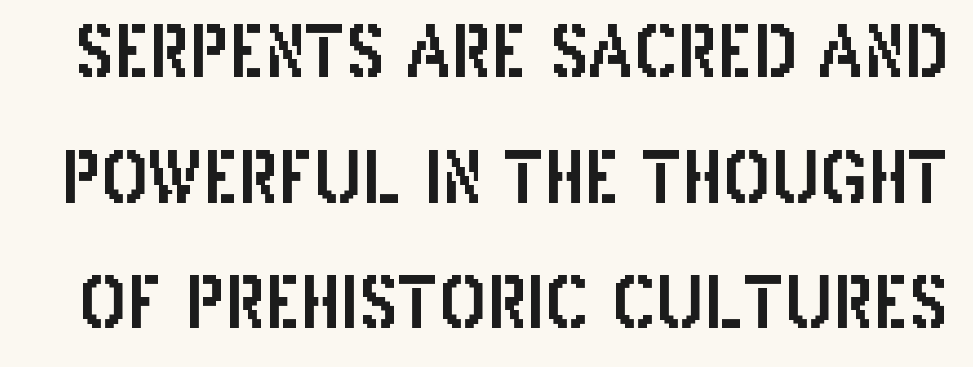
The image shows 71 px condensed sans-serif type, upright; set line spacing 1.77x, normal letter spacing, not underlined; low stroke contrast and a large x-height.
